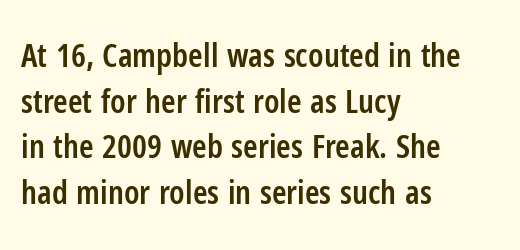
The image shows 33 px semibold, condensed sans-serif type, upright; set left-aligned, normal line spacing (1.38x), normal letter spacing, not underlined; low stroke contrast and a medium x-height.
